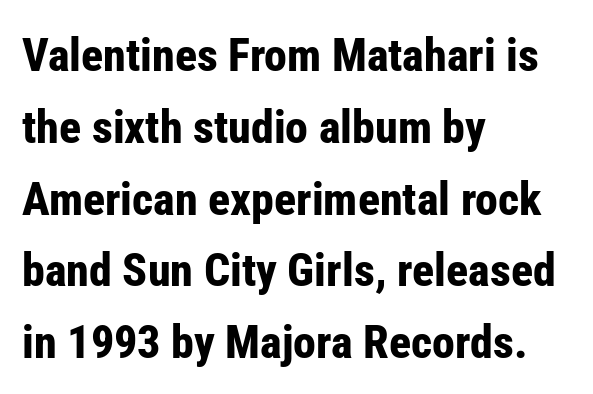
The image shows 46 px bold, condensed sans-serif type, upright; set left-aligned, normal line spacing (1.56x), normal letter spacing, not underlined; low stroke contrast and a medium x-height.
